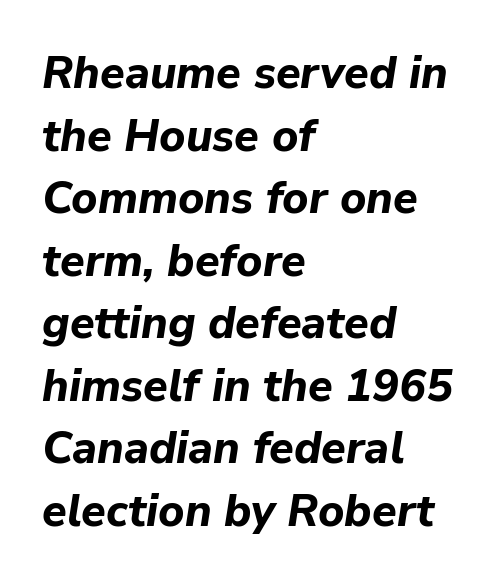
{"italic": "yes", "lean": "right", "slant_degrees": 9, "bold": "yes", "weight": "bold", "width": "normal", "stroke_contrast": "low", "x_height": "medium", "monospaced": "no", "underline": "no", "align": "left", "line_spacing": "normal", "line_spacing_ratio": 1.39, "letter_spacing": "normal", "letter_spacing_em": 0.0, "glyph_px": 45}
